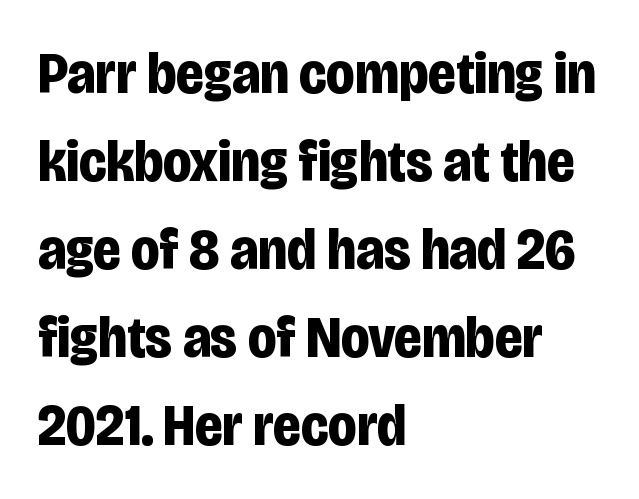
Q: Is the text bold? A: Yes.
Q: Is the text italic (slanted)? A: No, it is upright.
Q: Is the typeface a serif or a sans-serif typeface? A: Sans-serif.
Q: Is the text underlined? A: No.
Q: How is the paragraph aligned? A: Left-aligned.
Q: Is the spacing between letters normal or unusually wide? A: Normal.
Q: Is the spacing between lines tight, normal or loose? A: Normal.
Q: Width (condensed, normal, or wide)? A: Condensed.
Q: Stroke contrast? A: Low.
Q: x-height? A: Large.
Q: Monospaced? A: No.
